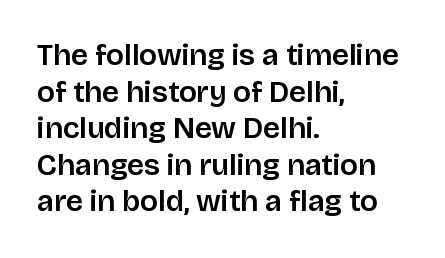
This rendering employs a face without finishing strokes, i.e., a sans-serif. A typesetter would call this proportional, since set widths differ per character. Ordinary non-slanted type is in use. Caption: multi-line text, flush left, ragged right.
